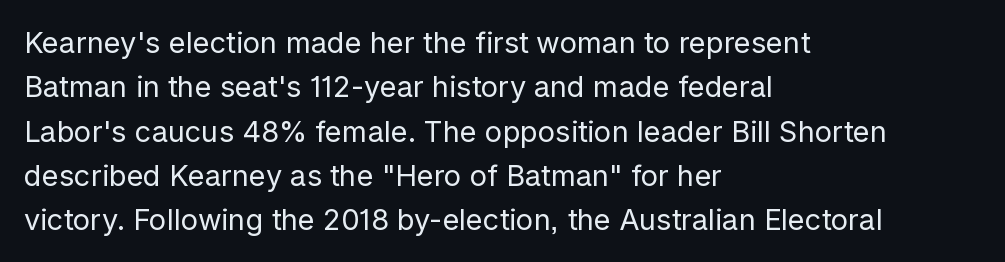
Horizontal alignment here is leftward, the default for most running prose. The font's upright variant was chosen for this text. Quick note: underline off. How are the letters spaced? Ordinarily, with no added tracking. Character widths vary here, with narrow letters taking less room than wide ones.
